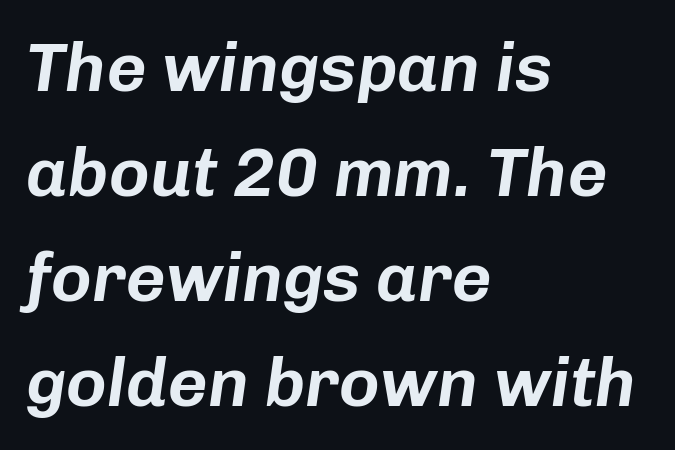
The image shows 69 px text type, italic (leaning right); set left-aligned, normal line spacing (1.52x), normal letter spacing, not underlined; low stroke contrast and a medium x-height.
